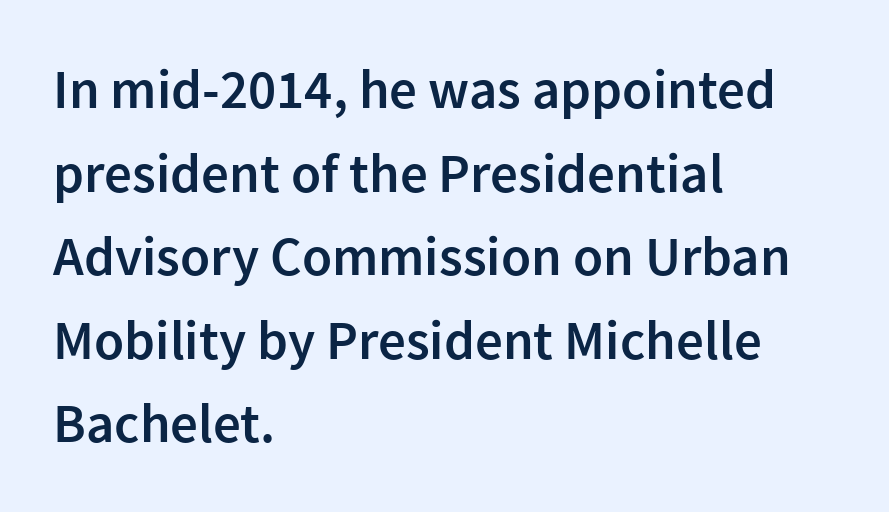
The rendering uses natural spacing where letterforms have individual widths. Leading: standard. Nobody drew a line under any word here. Quick note: not italic, upright.
